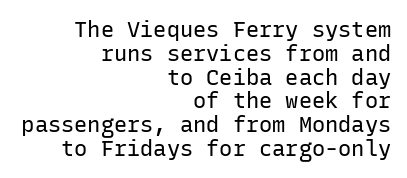
The image shows 22 px text type, upright; set right-aligned, tight line spacing (1.08x), normal letter spacing, not underlined.
